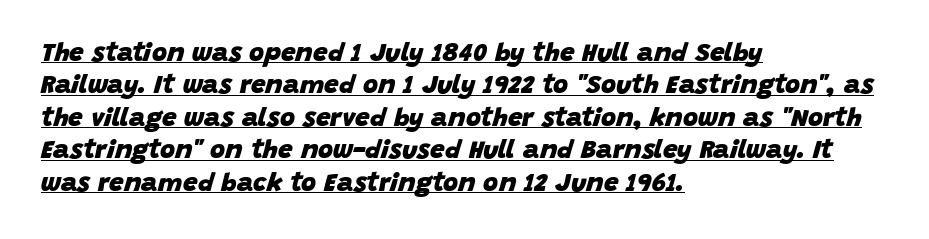
{"italic": "yes", "lean": "right", "slant_degrees": 15, "bold": "yes", "underline": "yes", "align": "left", "line_spacing": "normal", "line_spacing_ratio": 1.25, "letter_spacing": "normal", "letter_spacing_em": 0.0, "glyph_px": 26}
